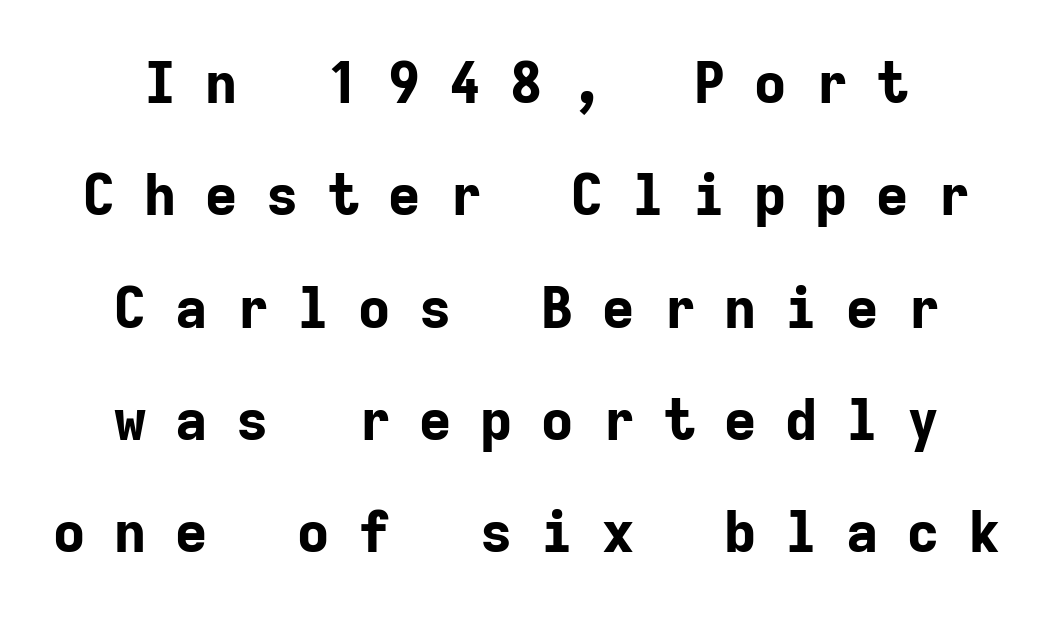
Q: Is the text bold? A: Yes.
Q: Is the text italic (slanted)? A: No, it is upright.
Q: Is the typeface a serif or a sans-serif typeface? A: Sans-serif.
Q: Is the text underlined? A: No.
Q: Is the spacing between letters normal or unusually wide? A: Unusually wide.
Q: Is the spacing between lines tight, normal or loose? A: Loose.
Q: Width (condensed, normal, or wide)? A: Normal.
Q: Stroke contrast? A: Low.
Q: x-height? A: Medium.
Q: Monospaced? A: Yes.
